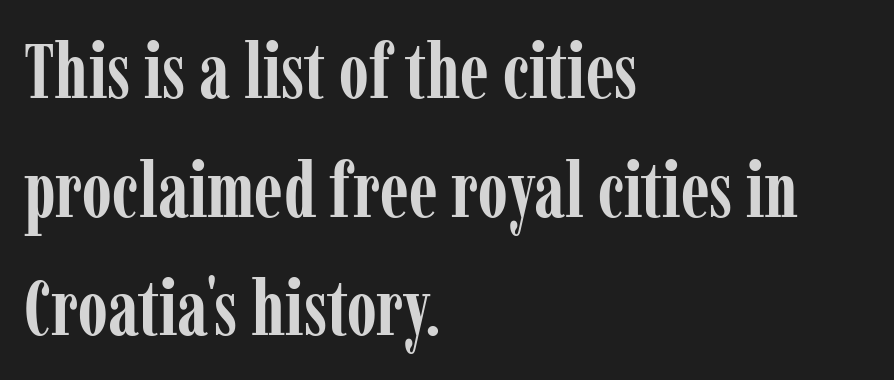
Does the lettering tilt? It doesn't — this is upright. The rag falls on the right side of this text block. Does extra space separate the letters? No, they use regular spacing. The characters display serif detailing at their extremities. Plenty of ink on the page — the face is bold. This sample has the flowing, uneven cadence of proportional lettering.
